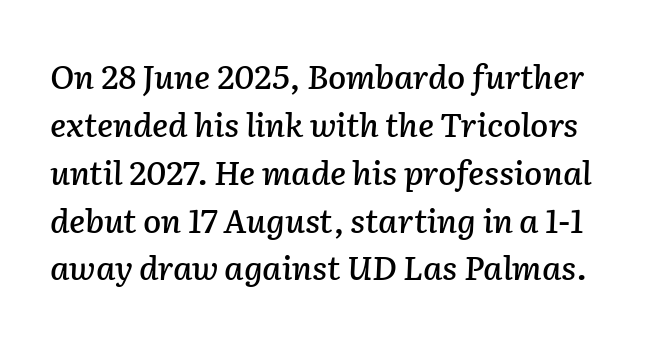
The image shows 33 px text type, italic (leaning right); set normal line spacing (1.45x), normal letter spacing, not underlined; low stroke contrast and a medium x-height.
